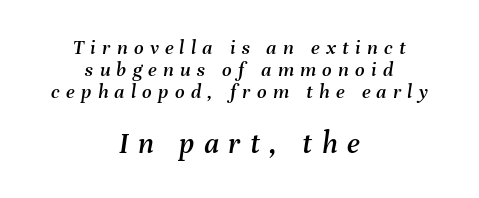
{"italic": "yes", "lean": "right", "slant_degrees": 8, "width": "normal", "stroke_contrast": "medium", "x_height": "medium", "monospaced": "no", "underline": "no", "align": "center", "line_spacing": "tight", "line_spacing_ratio": 1.04, "letter_spacing": "wide", "letter_spacing_em": 0.3, "larger_block": "second", "size_ratio": 1.48, "glyph_px": 31}
